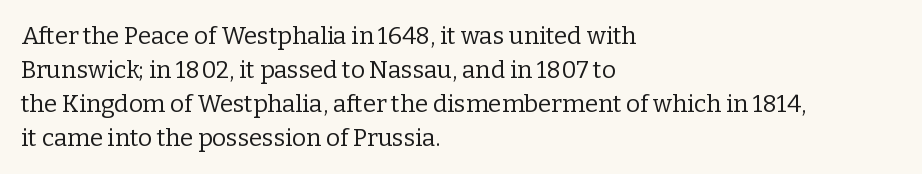
The image shows 24 px text type, upright; set left-aligned, normal line spacing (1.41x), normal letter spacing, not underlined.
